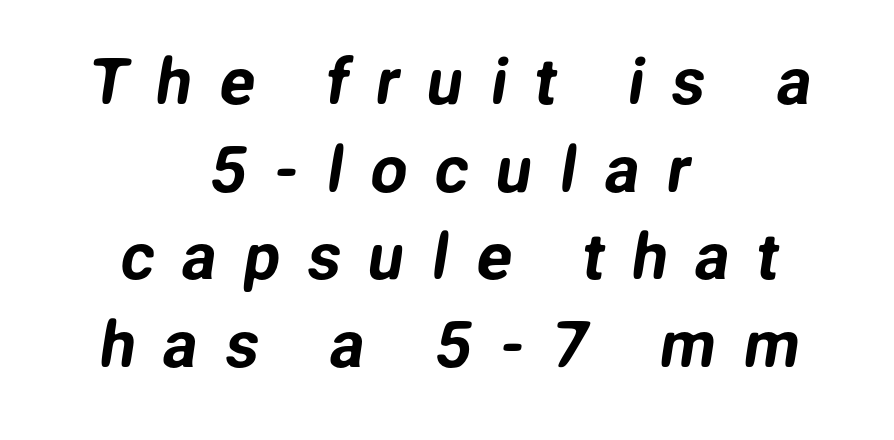
The image shows 65 px sans-serif type; set centered, normal line spacing (1.35x), unusually wide letter spacing (+0.42 em), not underlined; low stroke contrast and a medium x-height.
